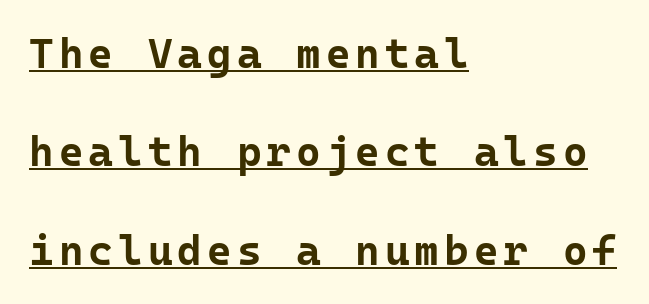
{"serif": "no", "italic": "no", "bold": "yes", "weight": "bold", "width": "normal", "stroke_contrast": "low", "x_height": "medium", "monospaced": "yes", "underline": "yes", "align": "left", "line_spacing": "loose", "line_spacing_ratio": 2.34, "glyph_px": 42}
